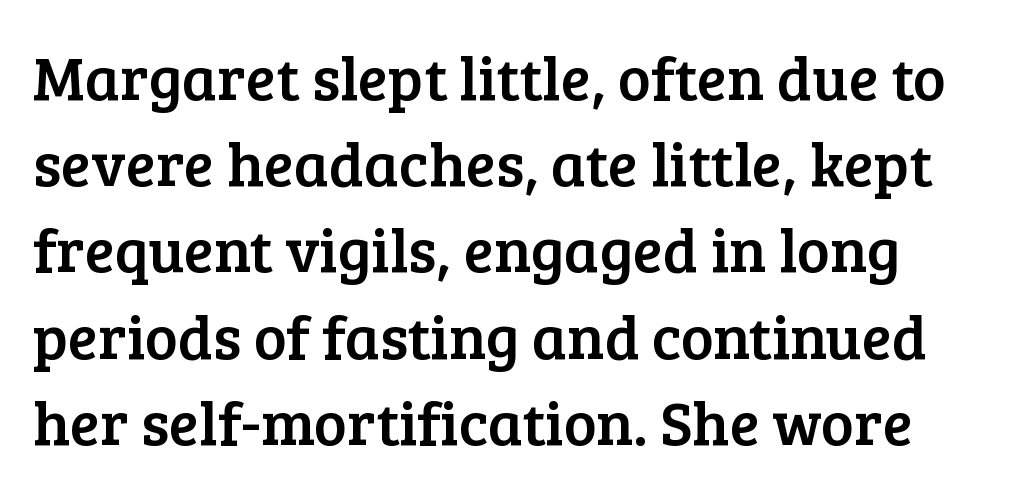
Q: Is the text italic (slanted)? A: No, it is upright.
Q: Is the typeface a serif or a sans-serif typeface? A: Serif.
Q: Is the text underlined? A: No.
Q: Is the spacing between letters normal or unusually wide? A: Normal.
Q: Is the spacing between lines tight, normal or loose? A: Normal.
Q: Width (condensed, normal, or wide)? A: Normal.
Q: Stroke contrast? A: Low.
Q: x-height? A: Medium.
Q: Monospaced? A: No.
